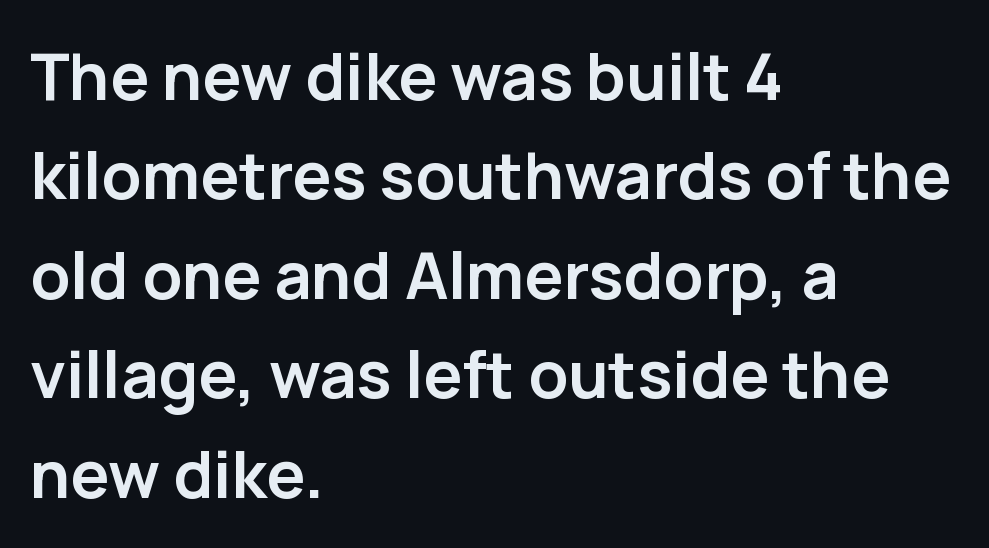
The block of text has a typical density, with ordinary space between rows. The text block is weighted toward the left margin, trailing off unevenly rightward. The lettering holds an erect, upright posture throughout. A typesetter would call this proportional, since set widths differ per character. This rendering features lettering with no underline. This rendering leaves character spacing at its baseline value.
